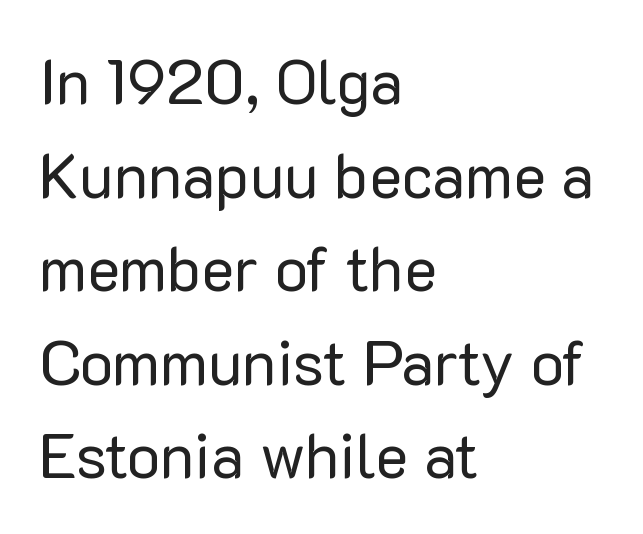
Q: Is the text bold? A: No.
Q: Is the text italic (slanted)? A: No, it is upright.
Q: Is the typeface a serif or a sans-serif typeface? A: Sans-serif.
Q: Is the text underlined? A: No.
Q: How is the paragraph aligned? A: Left-aligned.
Q: Is the spacing between letters normal or unusually wide? A: Normal.
Q: Is the spacing between lines tight, normal or loose? A: Normal.
Q: Width (condensed, normal, or wide)? A: Normal.
Q: Stroke contrast? A: Low.
Q: x-height? A: Medium.
Q: Monospaced? A: No.
